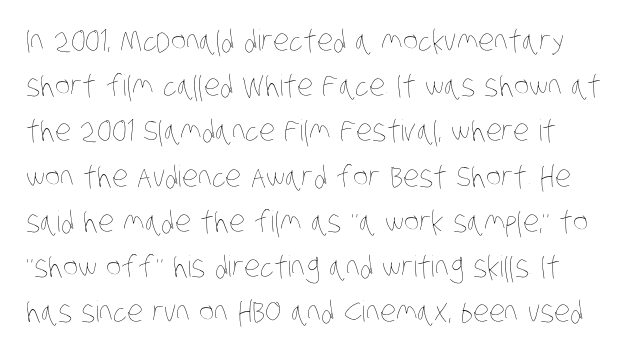
{"bold": "no", "weight": "thin", "width": "condensed", "stroke_contrast": "low", "x_height": "large", "monospaced": "no", "underline": "no", "line_spacing": "normal", "line_spacing_ratio": 1.56, "letter_spacing": "normal", "letter_spacing_em": 0.0, "glyph_px": 29}
